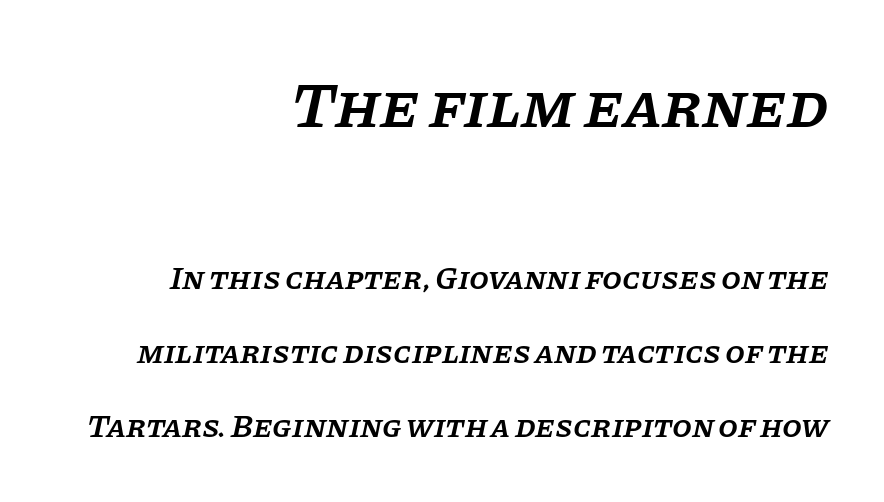
{"serif": "yes", "italic": "yes", "lean": "right", "slant_degrees": 11, "bold": "semi", "weight": "semibold", "width": "normal", "stroke_contrast": "low", "x_height": "large", "monospaced": "no", "underline": "no", "align": "right", "line_spacing": "loose", "line_spacing_ratio": 2.3, "letter_spacing": "normal", "letter_spacing_em": 0.0, "larger_block": "first", "size_ratio": 2.0, "glyph_px": 64}
